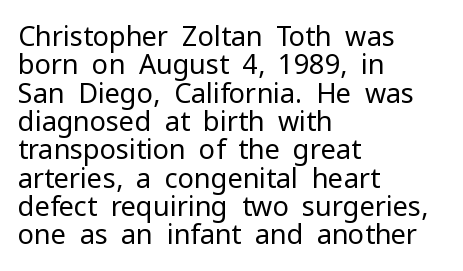
The image shows 27 px text type, upright; set left-aligned, tight line spacing (1.05x), normal letter spacing, not underlined.
